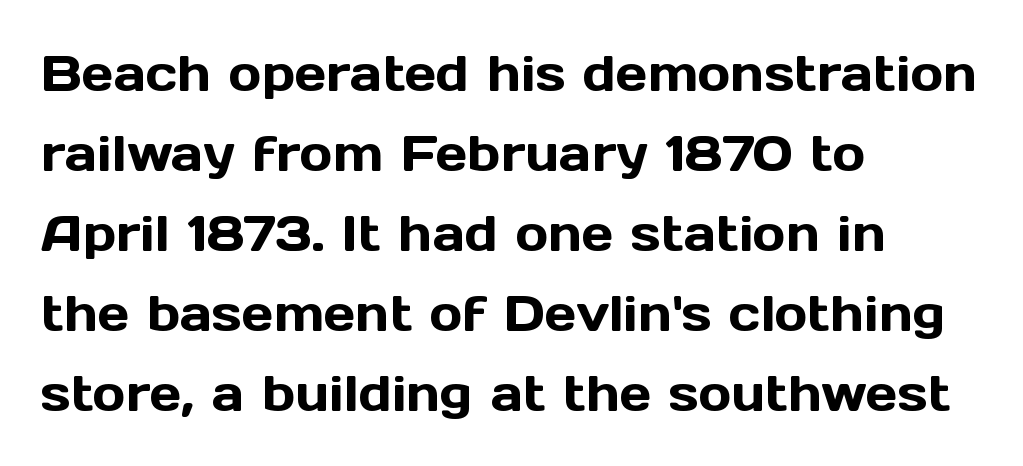
Ascenders rise straight up at ninety degrees. Does the copy run flush right? No — it runs flush left. Looks like regular typesetting: each glyph gets only the width it needs. The string is rendered with underlining switched off. The space between consecutive lines is moderate. This sample uses plain, unmodified letter spacing.
